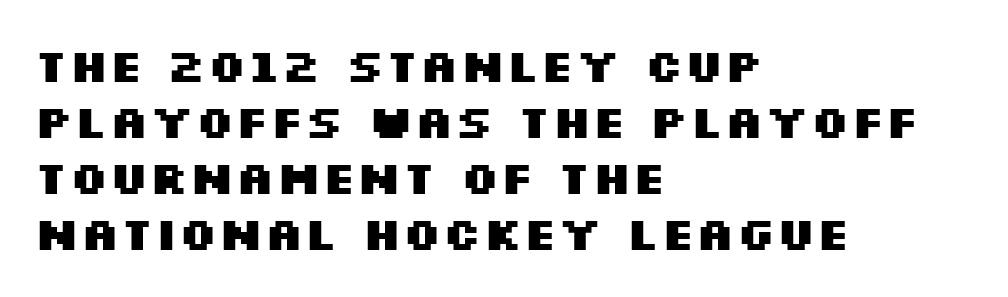
Q: Is the text bold? A: Yes.
Q: Is the text italic (slanted)? A: No, it is upright.
Q: Is the typeface a serif or a sans-serif typeface? A: Sans-serif.
Q: Is the text underlined? A: No.
Q: How is the paragraph aligned? A: Left-aligned.
Q: Is the spacing between letters normal or unusually wide? A: Normal.
Q: Width (condensed, normal, or wide)? A: Wide.
Q: Stroke contrast? A: Medium.
Q: x-height? A: Large.
Q: Monospaced? A: No.
